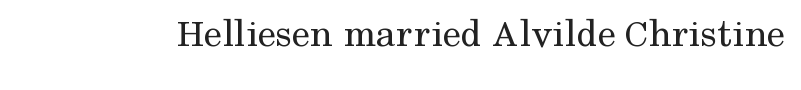
{"serif": "yes", "italic": "no", "bold": "no", "weight": "regular", "width": "normal", "stroke_contrast": "medium", "x_height": "medium", "monospaced": "no", "underline": "no", "letter_spacing": "normal", "letter_spacing_em": 0.0, "glyph_px": 41}
